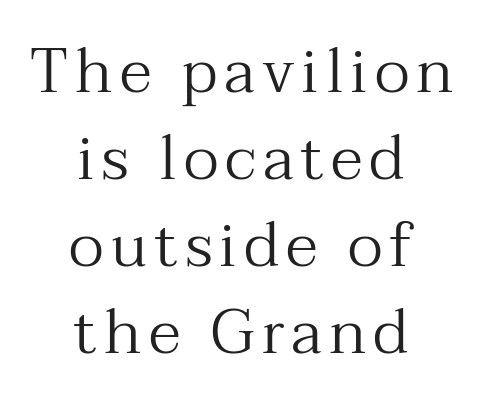
{"serif": "yes", "italic": "no", "bold": "no", "weight": "regular", "width": "normal", "stroke_contrast": "medium", "x_height": "medium", "monospaced": "no", "underline": "no", "align": "center", "line_spacing": "normal", "line_spacing_ratio": 1.38, "glyph_px": 63}
